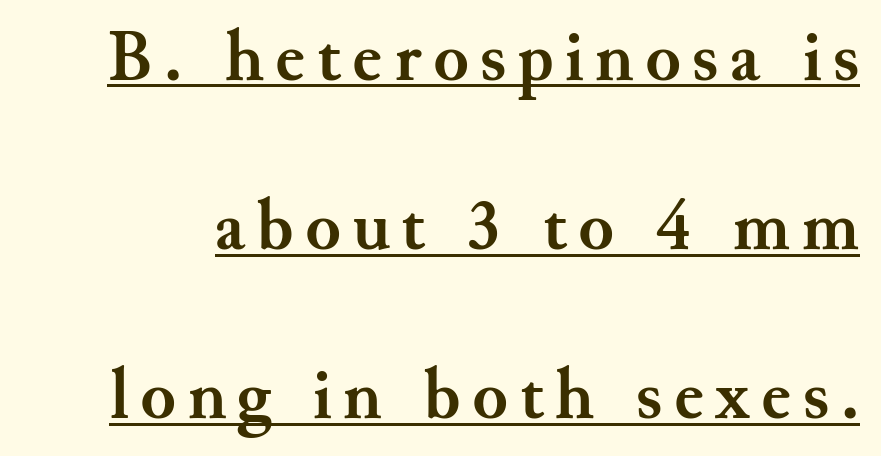
Q: Is the text bold? A: Yes.
Q: Is the text italic (slanted)? A: No, it is upright.
Q: Is the typeface a serif or a sans-serif typeface? A: Serif.
Q: Is the text underlined? A: Yes.
Q: Is the spacing between lines tight, normal or loose? A: Loose.
Q: Width (condensed, normal, or wide)? A: Normal.
Q: Stroke contrast? A: Medium.
Q: x-height? A: Small.
Q: Monospaced? A: No.
